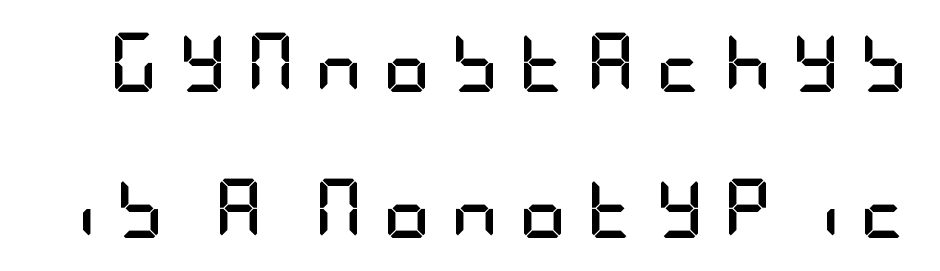
The image shows 60 px semibold, condensed sans-serif type, upright; set loose line spacing (2.44x), unusually wide letter spacing (+0.32 em), not underlined; low stroke contrast and a large x-height.
